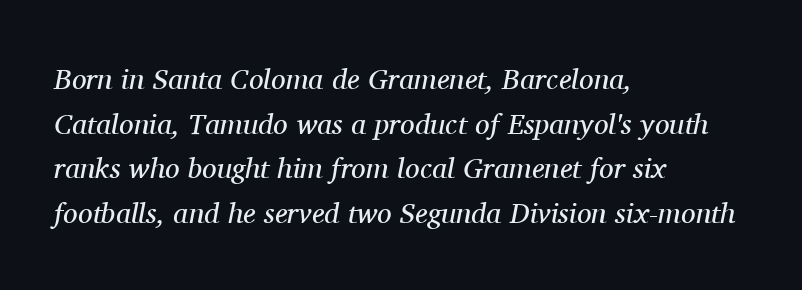
The image shows 29 px regular-weight serif type, italic (leaning right); set left-aligned, normal line spacing (1.54x), normal letter spacing, not underlined; medium stroke contrast and a medium x-height.
